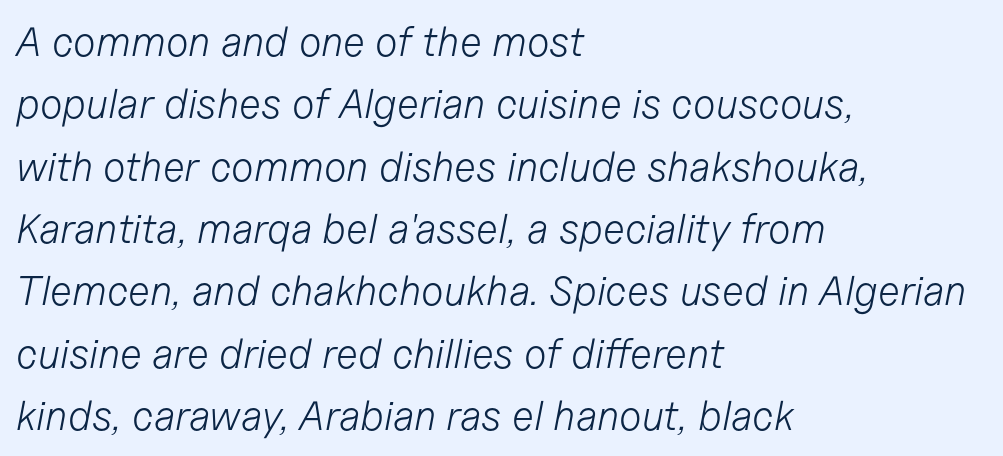
Is this a fixed-width face? No — the glyphs have proportional, varying widths. Short note: letters normally spaced. Italic? Definitely — the glyphs are oblique. The font is comparable to plain body text, perhaps lighter. Rows of type keep a routine distance in the vertical direction. The lines are quadded left.
